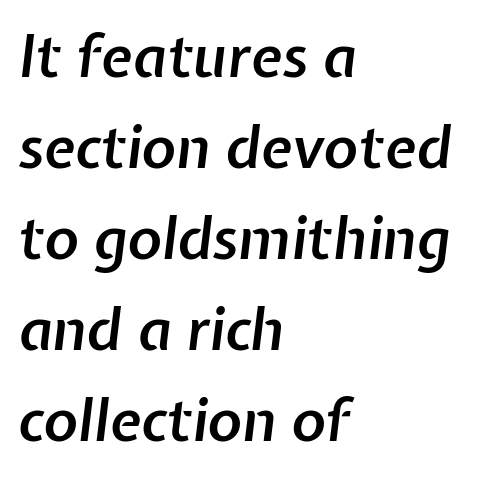
Think of a printed novel: that variable character pitch is what you see here. Each glyph is drawn with semibold strokes, heavier than normal yet not fully bold. Left-aligned paragraph, ragged on the right. How are the letters spaced? Ordinarily, with no added tracking.
